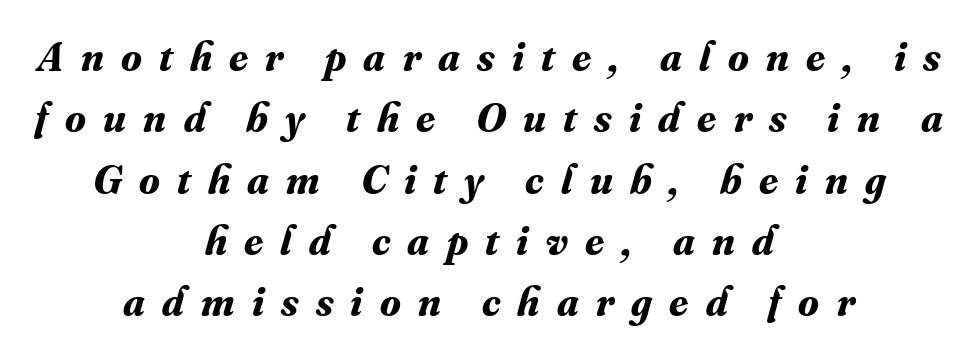
Q: Is the text bold? A: Yes.
Q: Is the text italic (slanted)? A: Yes, it leans right by about 16 degrees.
Q: Is the typeface a serif or a sans-serif typeface? A: Serif.
Q: Is the text underlined? A: No.
Q: How is the paragraph aligned? A: Centered.
Q: Is the spacing between letters normal or unusually wide? A: Unusually wide.
Q: Is the spacing between lines tight, normal or loose? A: Normal.
Q: Width (condensed, normal, or wide)? A: Normal.
Q: Stroke contrast? A: Medium.
Q: x-height? A: Small.
Q: Monospaced? A: No.
